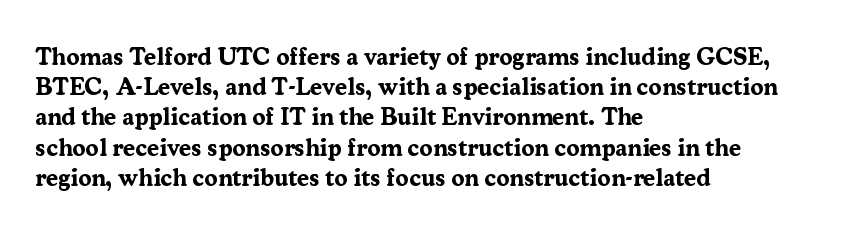
The image shows 24 px bold type, upright; set left-aligned, normal line spacing (1.26x), normal letter spacing, not underlined.
